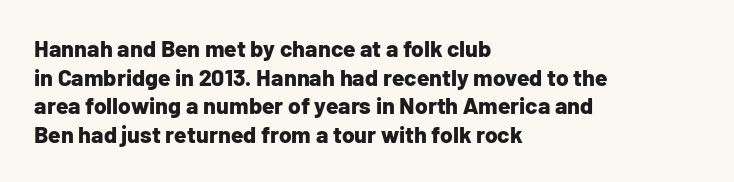
The image shows 23 px bold type, upright; set left-aligned, line spacing 1.24x, normal letter spacing, not underlined.
